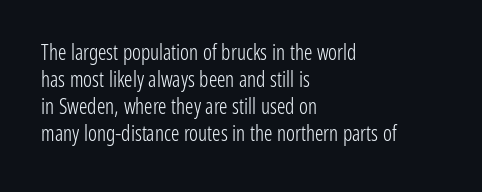
{"italic": "no", "bold": "no", "underline": "no", "align": "left", "line_spacing": "normal", "line_spacing_ratio": 1.29, "letter_spacing": "normal", "letter_spacing_em": 0.0, "glyph_px": 21}
